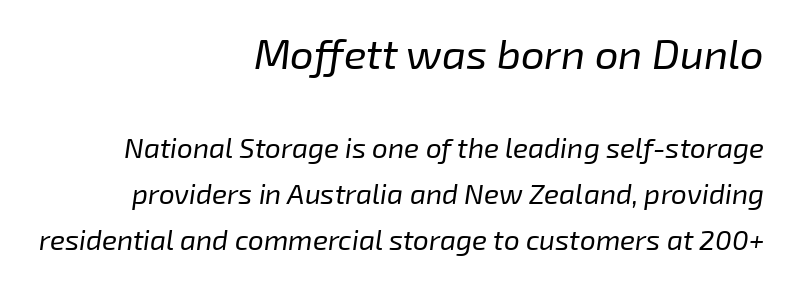
These lines are rendered in a variable-pitch font. Character size in the leading block exceeds that of the trailing block. Letter spacing: default. The setting favours the right margin, as signatures and pull-quotes sometimes do. Posture: slanted. Interline gaps are of average width in this sample.
